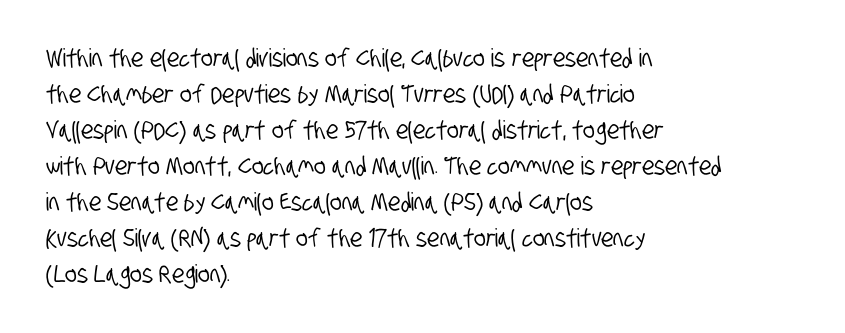
Casual observation: everything's shoved over to the left. In terms of letterspacing, this is plain default setting. The zone under the glyphs is completely vacant. This sample keeps an unexceptional amount of space between lines.
